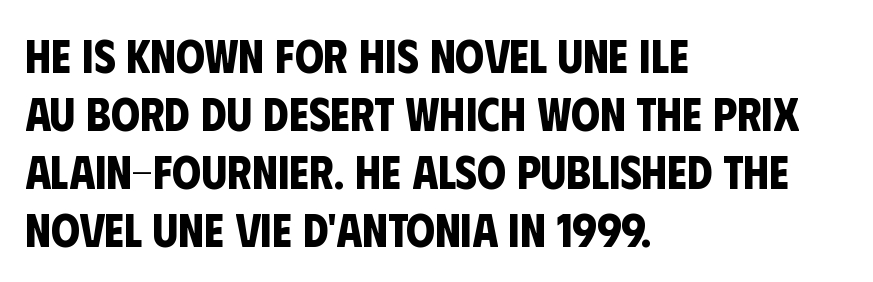
{"serif": "no", "bold": "yes", "weight": "bold", "width": "condensed", "stroke_contrast": "low", "x_height": "large", "monospaced": "no", "underline": "no", "align": "left", "line_spacing": "normal", "line_spacing_ratio": 1.26, "letter_spacing": "normal", "letter_spacing_em": 0.0, "glyph_px": 46}
